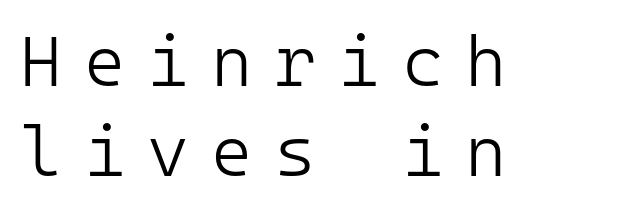
Typeset ragged right — the left edge is the straight one. Is the stroke heavy? The answer is a plain regular-or-lighter. Nope, not italic — everything's standing straight. Looks like terminal output: every glyph gets an equal slot. Check the space under the baseline: it is left empty.
